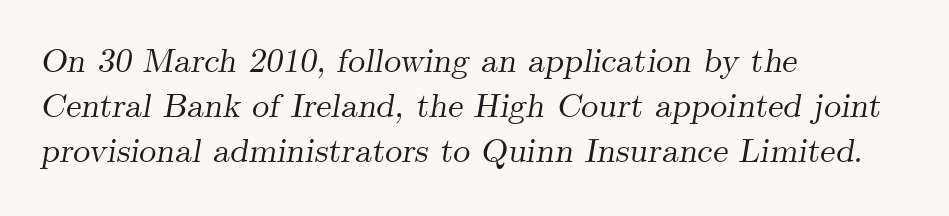
The image shows 34 px serif type, italic (leaning right); set left-aligned, normal line spacing (1.33x), normal letter spacing, not underlined; medium stroke contrast and a small x-height.
